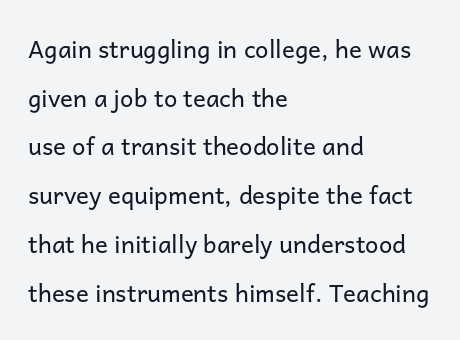
Q: Is the text bold? A: No.
Q: Is the text italic (slanted)? A: No, it is upright.
Q: Is the text underlined? A: No.
Q: How is the paragraph aligned? A: Left-aligned.
Q: Is the spacing between letters normal or unusually wide? A: Normal.
Q: Is the spacing between lines tight, normal or loose? A: Loose.
